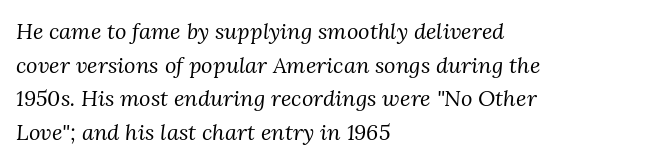
Q: Is the text bold? A: No.
Q: Is the text italic (slanted)? A: Yes, it leans right by about 3 degrees.
Q: Is the text underlined? A: No.
Q: How is the paragraph aligned? A: Left-aligned.
Q: Is the spacing between letters normal or unusually wide? A: Normal.
Q: Is the spacing between lines tight, normal or loose? A: Normal.
